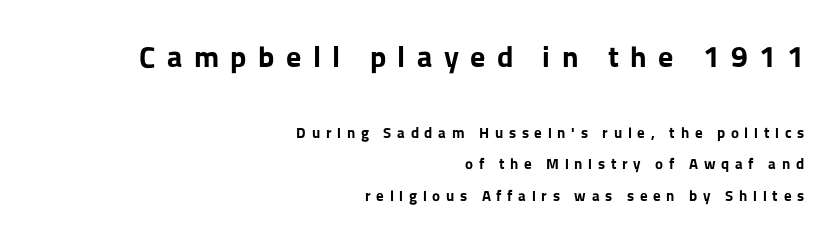
The designer went with a sans here, leaving each stem footless. Pretty heavy lettering here — definitely bold. Designer's note — italics off, roman on. The space between consecutive lines is lavish.
